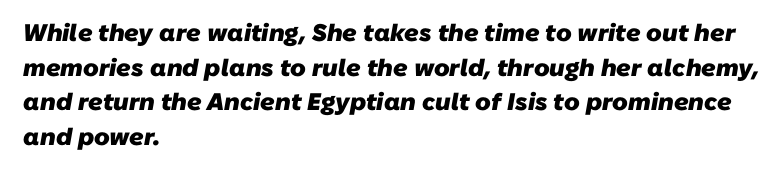
Q: Is the text bold? A: Yes.
Q: Is the text underlined? A: No.
Q: How is the paragraph aligned? A: Left-aligned.
Q: Is the spacing between letters normal or unusually wide? A: Normal.
Q: Is the spacing between lines tight, normal or loose? A: Normal.
